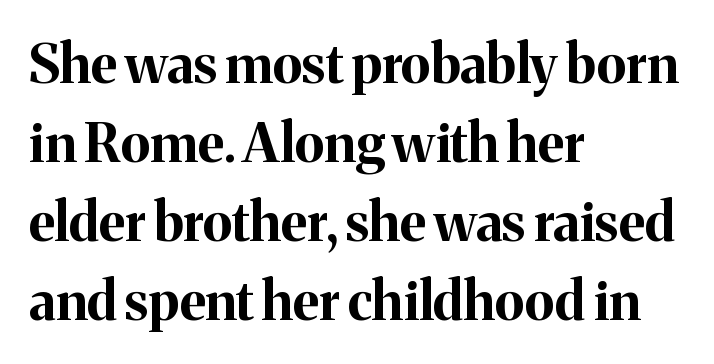
Serifs: yes, visible at the terminals of the letterforms. Descender tails drop into unmarked territory. Upright lettering throughout. In CSS terms this would be text-align: left. The face used here has the dense, thick strokes of a bold. A normal amount of white space separates one row of letters from the next.
